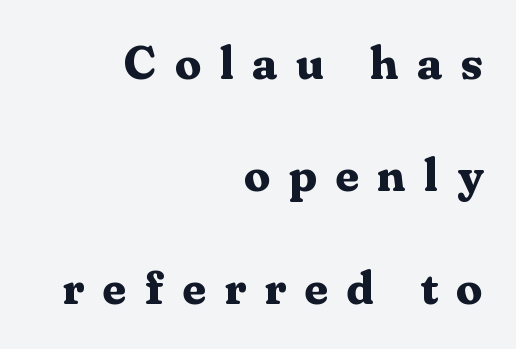
Q: Is the text bold? A: Yes.
Q: Is the text italic (slanted)? A: No, it is upright.
Q: Is the typeface a serif or a sans-serif typeface? A: Serif.
Q: Is the text underlined? A: No.
Q: How is the paragraph aligned? A: Right-aligned.
Q: Is the spacing between letters normal or unusually wide? A: Unusually wide.
Q: Is the spacing between lines tight, normal or loose? A: Loose.
Q: Width (condensed, normal, or wide)? A: Normal.
Q: Stroke contrast? A: Medium.
Q: x-height? A: Medium.
Q: Monospaced? A: No.
